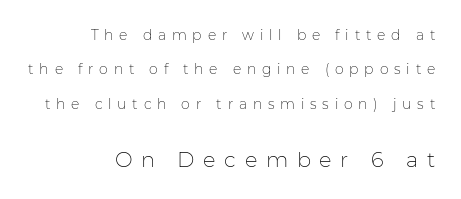
Vertically, the passage feels expansive, rows floating well apart. This sample uses expanded letter spacing, leaving extra air between glyphs. The letters in the lower block stand taller than those in the block above. The weight tops out at a normal text grade. Quick note: underline off.
